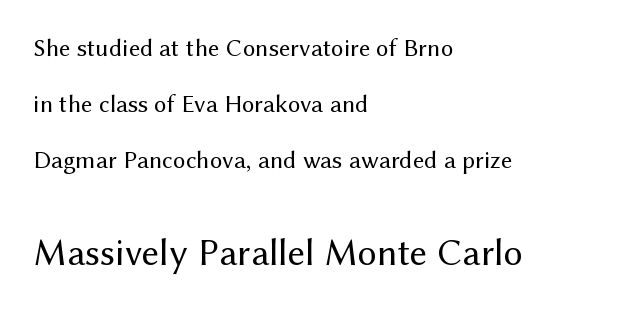
{"serif": "no", "italic": "no", "bold": "no", "weight": "regular", "width": "normal", "stroke_contrast": "medium", "x_height": "medium", "monospaced": "no", "underline": "no", "align": "left", "line_spacing": "loose", "line_spacing_ratio": 2.24, "letter_spacing": "normal", "letter_spacing_em": 0.0, "larger_block": "second", "size_ratio": 1.52, "glyph_px": 38}
